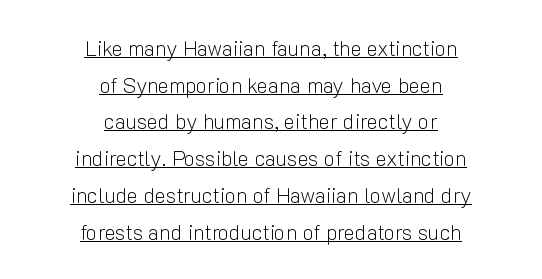
The axis of the letterforms is exactly vertical. Caption: multi-line text, centered on the measure. The tracking reads as untouched default to a designer's eye. Weight: in the light-to-regular range.
